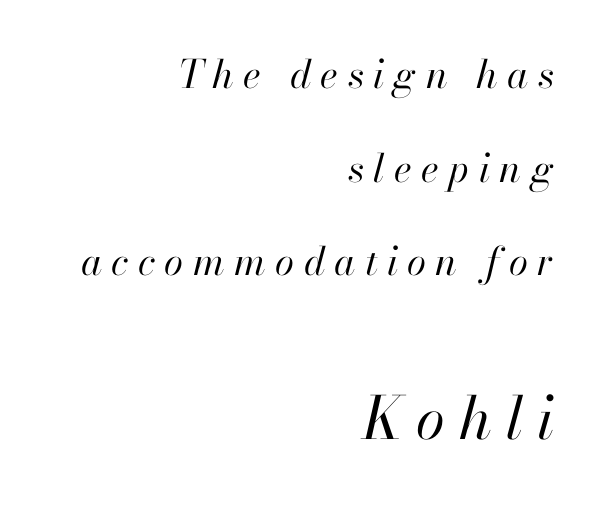
The image shows 59 px regular-weight type, italic (leaning right); set right-aligned, loose line spacing (2.4x), unusually wide letter spacing (+0.24 em), not underlined; the second (bottom) block is 1.51x larger; high stroke contrast and a small x-height.
